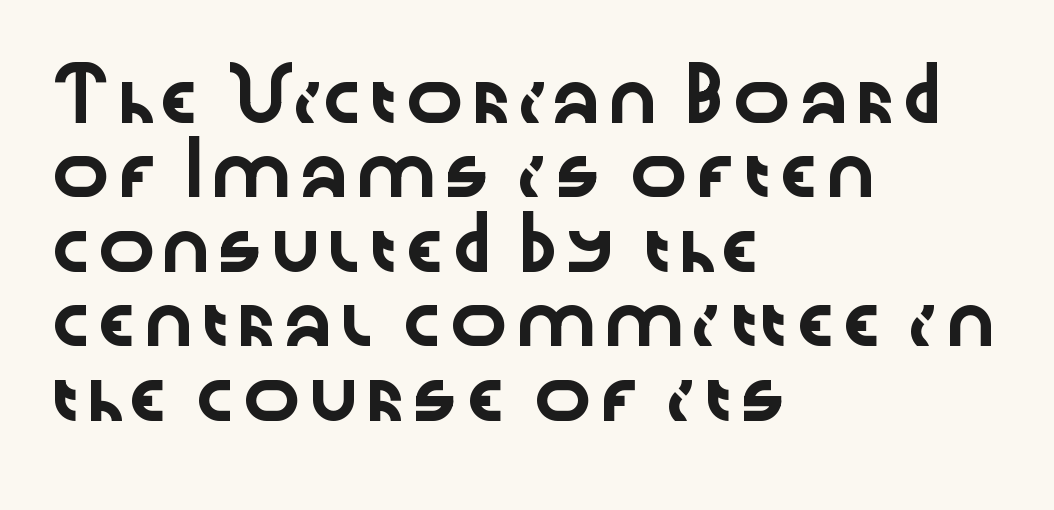
{"serif": "no", "italic": "no", "width": "wide", "stroke_contrast": "low", "x_height": "medium", "monospaced": "no", "underline": "no", "align": "left", "line_spacing": "normal", "line_spacing_ratio": 1.52, "letter_spacing": "normal", "letter_spacing_em": 0.0, "glyph_px": 49}
